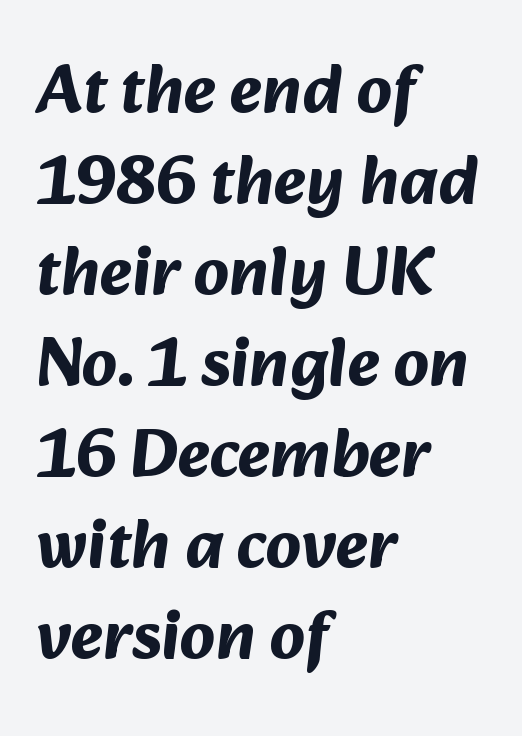
Horizontal bands of white between lines are of average thickness. The strip under each line holds only bare page. Nobody touched the tracking dial on this one. Character widths vary here, with narrow letters taking less room than wide ones. No feet cap the strokes, marking this as sans-serif type.
